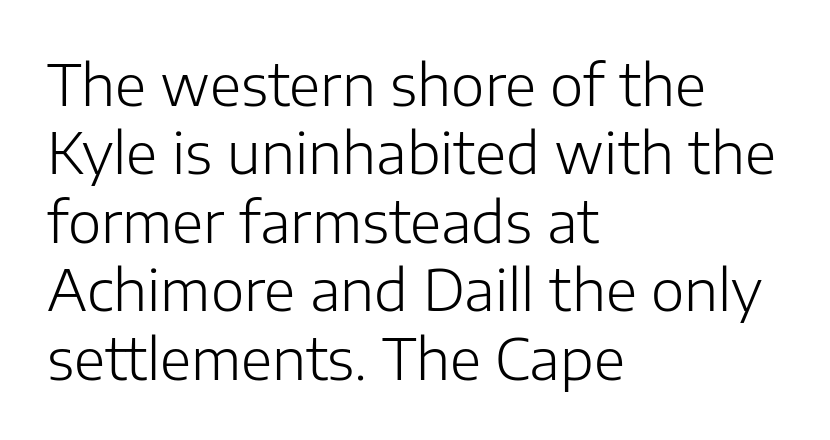
Spacing verdict: proportional, widths tailored to each character. This is roman type, the default non-slanted kind. The rendering shows plain stroke endings on the letterforms — a sans-serif design. No chunkiness to these letters — they're not bold.
